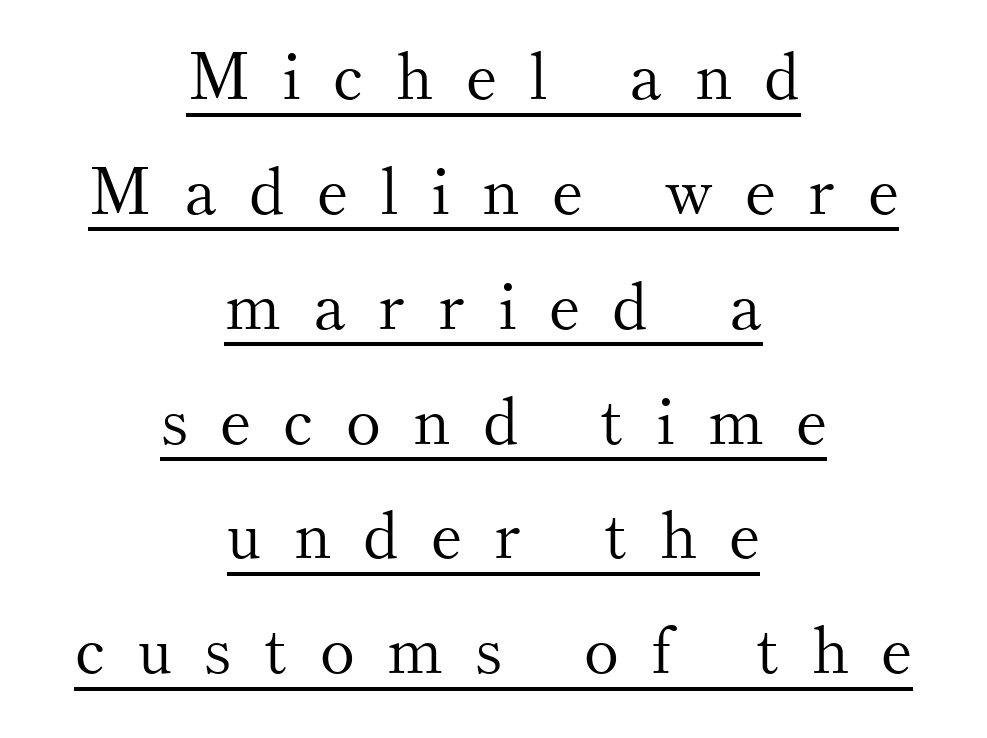
Q: Is the text bold? A: No.
Q: Is the text italic (slanted)? A: No, it is upright.
Q: Is the typeface a serif or a sans-serif typeface? A: Serif.
Q: Is the text underlined? A: Yes.
Q: How is the paragraph aligned? A: Centered.
Q: Is the spacing between letters normal or unusually wide? A: Unusually wide.
Q: Width (condensed, normal, or wide)? A: Normal.
Q: Stroke contrast? A: Medium.
Q: x-height? A: Small.
Q: Monospaced? A: No.
